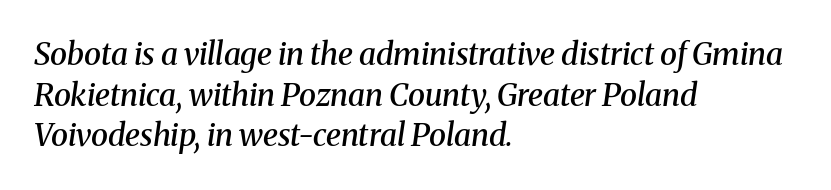
Q: Is the text bold? A: Semi-bold.
Q: Is the text italic (slanted)? A: Yes, it leans right by about 8 degrees.
Q: Is the typeface a serif or a sans-serif typeface? A: Serif.
Q: Is the text underlined? A: No.
Q: How is the paragraph aligned? A: Left-aligned.
Q: Is the spacing between letters normal or unusually wide? A: Normal.
Q: Is the spacing between lines tight, normal or loose? A: Normal.
Q: Width (condensed, normal, or wide)? A: Normal.
Q: Stroke contrast? A: Medium.
Q: x-height? A: Medium.
Q: Monospaced? A: No.
